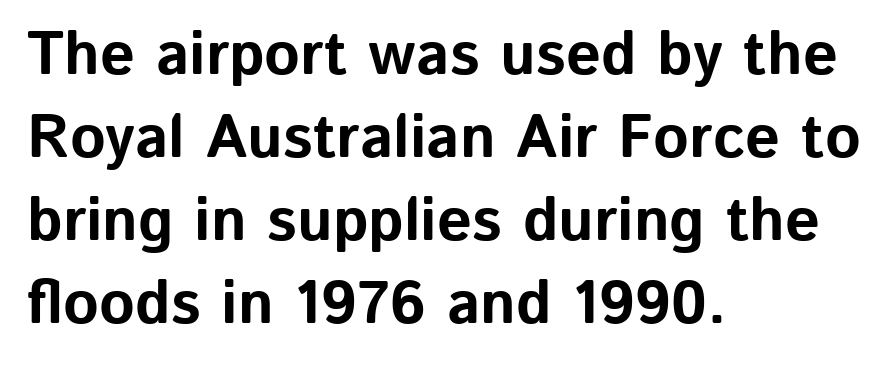
{"serif": "no", "italic": "no", "bold": "yes", "weight": "bold", "width": "normal", "stroke_contrast": "low", "x_height": "medium", "monospaced": "no", "underline": "no", "align": "left", "line_spacing": "normal", "line_spacing_ratio": 1.36, "letter_spacing": "normal", "letter_spacing_em": 0.0, "glyph_px": 61}
